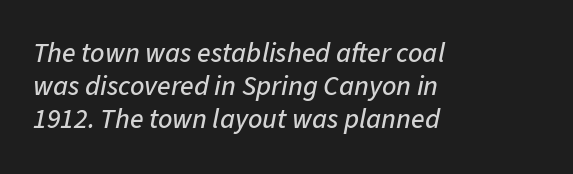
Q: Is the text italic (slanted)? A: Yes, it leans right by about 11 degrees.
Q: Is the text underlined? A: No.
Q: How is the paragraph aligned? A: Left-aligned.
Q: Is the spacing between letters normal or unusually wide? A: Normal.
Q: Width (condensed, normal, or wide)? A: Normal.
Q: Stroke contrast? A: Low.
Q: x-height? A: Medium.
Q: Monospaced? A: No.
